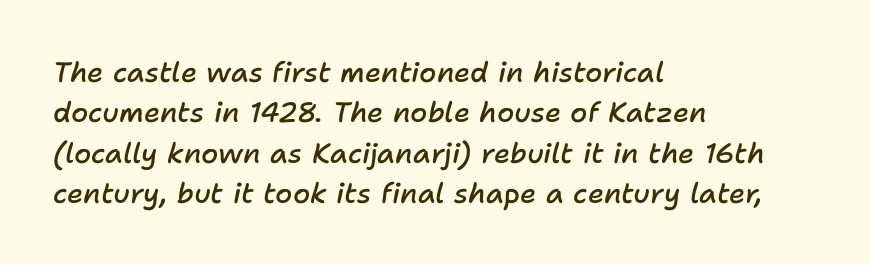
You could not count columns in this text — the font is proportionally spaced. Tracking value appears to be zero — textbook default spacing. Vertical spacing — default. On the weight axis this lands at semibold, roughly 600.
